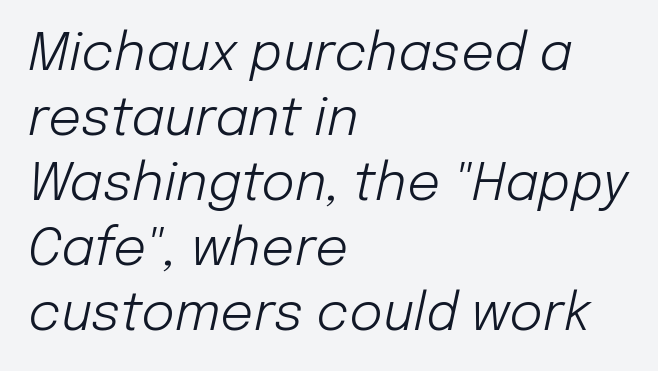
Q: Is the text bold? A: No.
Q: Is the text italic (slanted)? A: Yes, it leans right by about 12 degrees.
Q: Is the text underlined? A: No.
Q: How is the paragraph aligned? A: Left-aligned.
Q: Is the spacing between letters normal or unusually wide? A: Normal.
Q: Is the spacing between lines tight, normal or loose? A: Normal.
Q: Width (condensed, normal, or wide)? A: Normal.
Q: Stroke contrast? A: Low.
Q: x-height? A: Medium.
Q: Monospaced? A: No.
